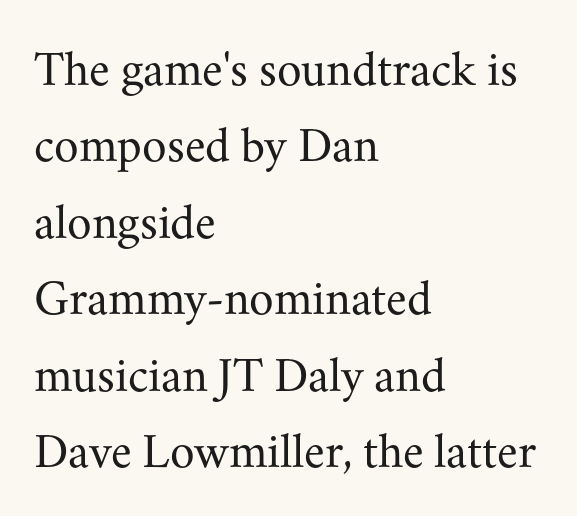
The image shows 50 px regular-weight serif type, upright; set left-aligned, normal line spacing (1.53x), normal letter spacing, not underlined; medium stroke contrast and a small x-height.
